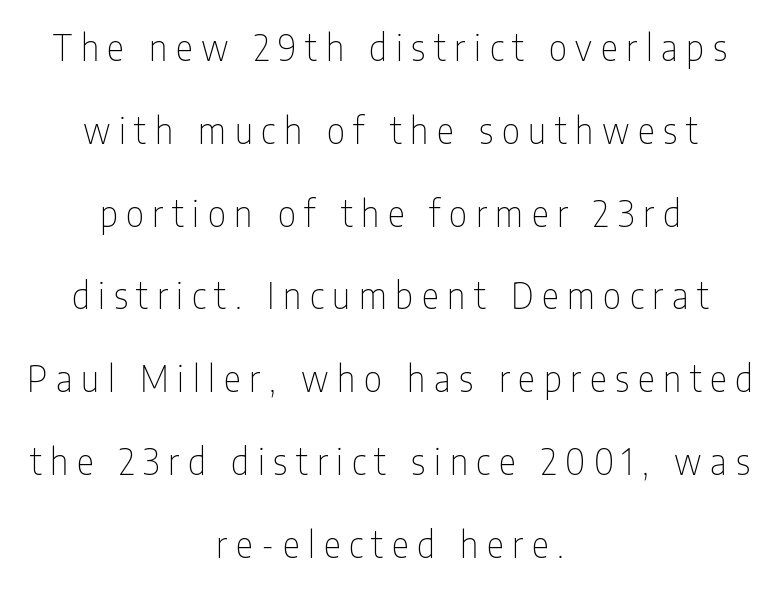
The image shows 36 px thin, condensed sans-serif type, upright; set centered, loose line spacing (2.3x), unusually wide letter spacing (+0.24 em), not underlined; low stroke contrast and a medium x-height.
